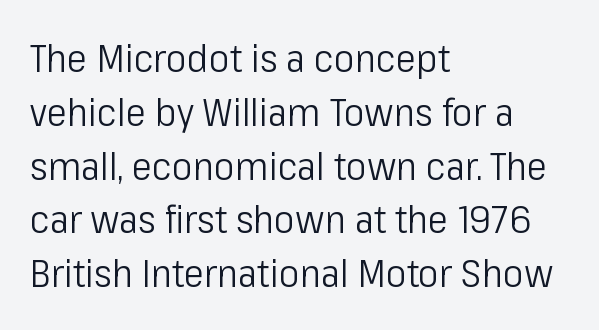
Q: Is the text bold? A: No.
Q: Is the text italic (slanted)? A: No, it is upright.
Q: Is the typeface a serif or a sans-serif typeface? A: Sans-serif.
Q: Is the text underlined? A: No.
Q: How is the paragraph aligned? A: Left-aligned.
Q: Is the spacing between letters normal or unusually wide? A: Normal.
Q: Is the spacing between lines tight, normal or loose? A: Normal.
Q: Width (condensed, normal, or wide)? A: Condensed.
Q: Stroke contrast? A: Low.
Q: x-height? A: Medium.
Q: Monospaced? A: No.
